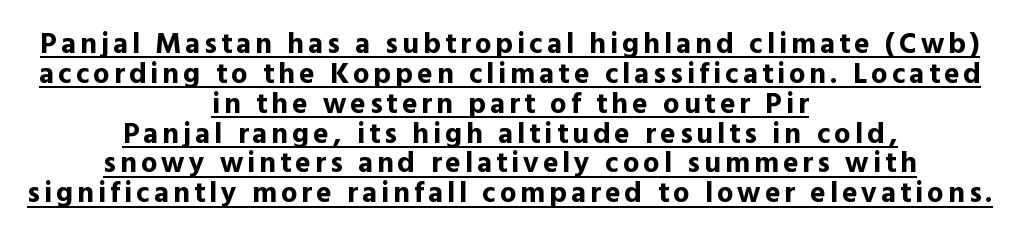
{"serif": "no", "italic": "no", "bold": "yes", "weight": "bold", "width": "normal", "x_height": "medium", "monospaced": "no", "underline": "yes", "align": "center", "line_spacing": "tight", "line_spacing_ratio": 1.03, "glyph_px": 29}
